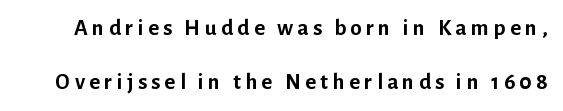
The image shows 23 px bold type, upright; set loose line spacing (2.35x), not underlined.
